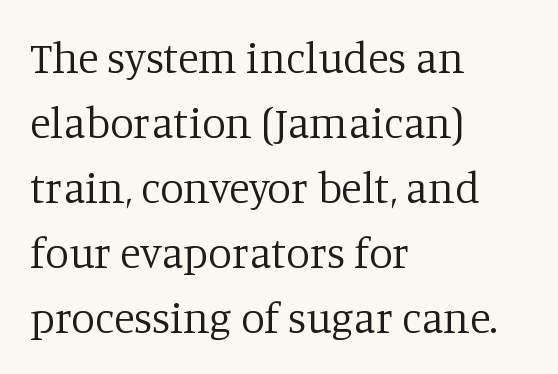
{"serif": "yes", "italic": "no", "bold": "no", "weight": "regular", "width": "normal", "stroke_contrast": "low", "x_height": "large", "monospaced": "no", "underline": "no", "align": "left", "line_spacing": "normal", "line_spacing_ratio": 1.51, "letter_spacing": "normal", "letter_spacing_em": 0.0, "glyph_px": 43}
